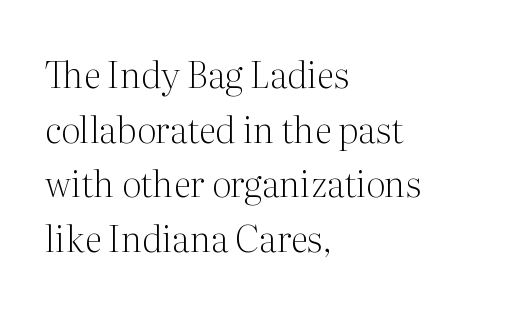
The image shows 36 px light serif type, upright; set left-aligned, normal line spacing (1.52x), normal letter spacing, not underlined; medium stroke contrast and a medium x-height.
